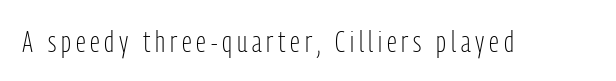
{"serif": "no", "italic": "no", "bold": "no", "weight": "light", "width": "condensed", "stroke_contrast": "low", "x_height": "medium", "monospaced": "no", "underline": "no", "glyph_px": 30}
